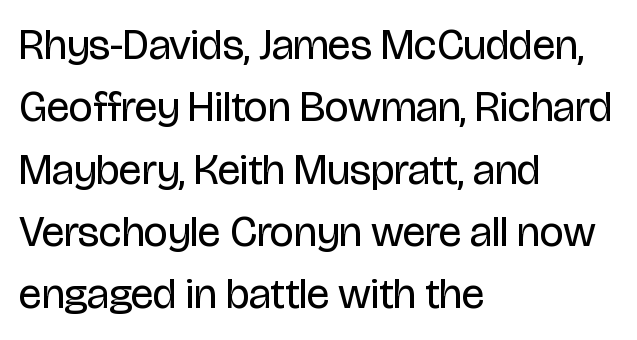
{"serif": "no", "italic": "no", "bold": "no", "weight": "regular", "width": "condensed", "stroke_contrast": "low", "x_height": "large", "monospaced": "no", "underline": "no", "align": "left", "line_spacing": "normal", "line_spacing_ratio": 1.45, "letter_spacing": "normal", "letter_spacing_em": 0.0, "glyph_px": 43}
